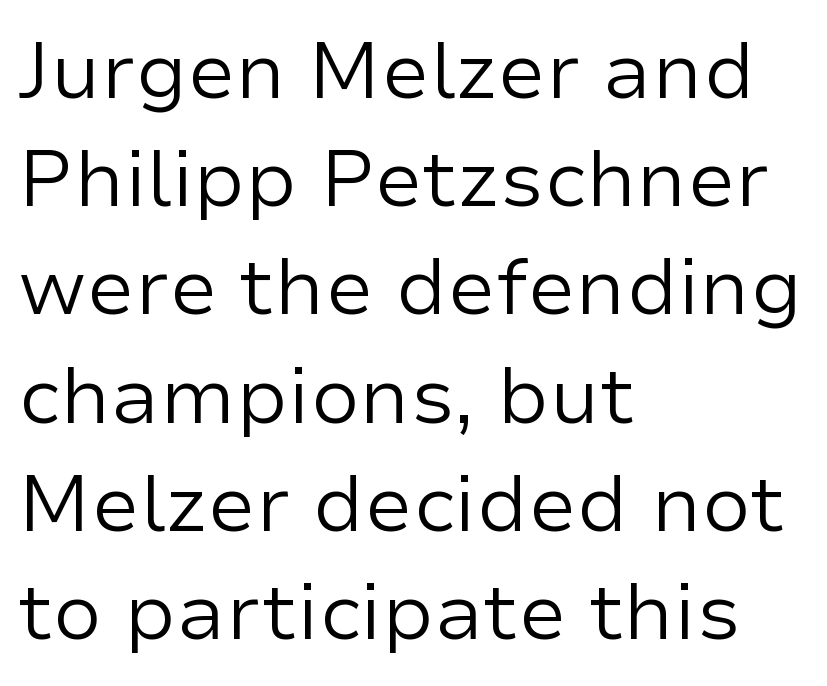
Q: Is the text bold? A: No.
Q: Is the text italic (slanted)? A: No, it is upright.
Q: Is the typeface a serif or a sans-serif typeface? A: Sans-serif.
Q: Is the text underlined? A: No.
Q: How is the paragraph aligned? A: Left-aligned.
Q: Is the spacing between letters normal or unusually wide? A: Normal.
Q: Is the spacing between lines tight, normal or loose? A: Normal.
Q: Width (condensed, normal, or wide)? A: Normal.
Q: Stroke contrast? A: Low.
Q: x-height? A: Medium.
Q: Monospaced? A: No.
